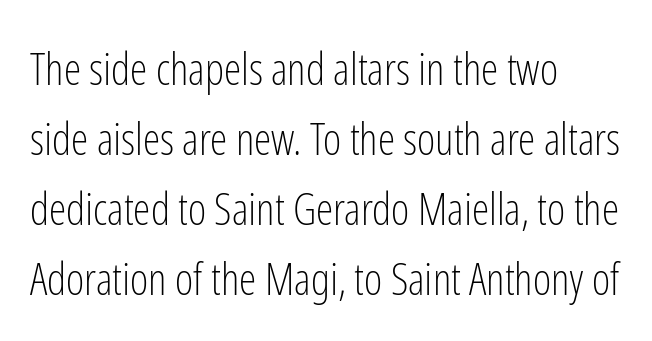
The image shows 44 px light, condensed sans-serif type, upright; set left-aligned, normal line spacing (1.59x), normal letter spacing, not underlined; low stroke contrast and a medium x-height.
